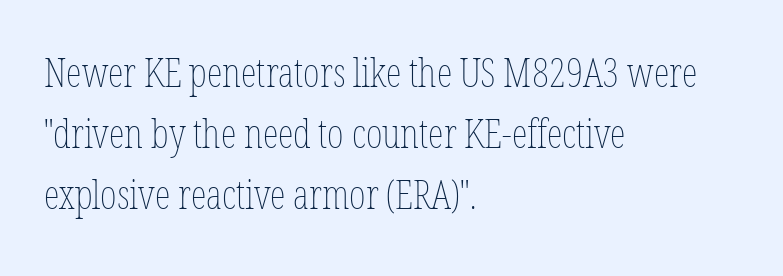
Does the lettering tilt? It doesn't — this is upright. Anything drawn beneath the words? Only blank space. Observe the ordinary spacing: letters are neighbours, not strangers. Stems here are at most as thick as an everyday book face. Is the block centered? No — it sits flush against the left margin.
